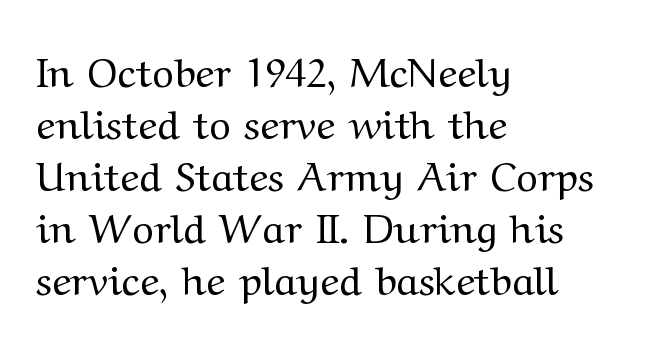
Q: Is the text bold? A: No.
Q: Is the text italic (slanted)? A: No, it is upright.
Q: Is the typeface a serif or a sans-serif typeface? A: Serif.
Q: Is the text underlined? A: No.
Q: How is the paragraph aligned? A: Left-aligned.
Q: Is the spacing between letters normal or unusually wide? A: Normal.
Q: Is the spacing between lines tight, normal or loose? A: Normal.
Q: Width (condensed, normal, or wide)? A: Wide.
Q: Stroke contrast? A: Medium.
Q: x-height? A: Medium.
Q: Monospaced? A: No.
